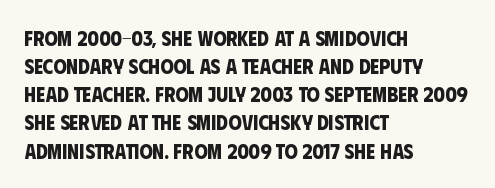
The image shows 21 px bold type; set left-aligned, normal line spacing (1.34x), normal letter spacing, not underlined.
